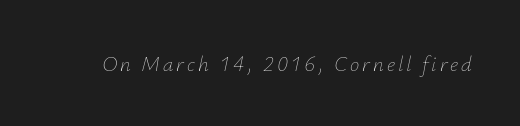
Q: Is the text bold? A: No.
Q: Is the text italic (slanted)? A: Yes, it leans right by about 12 degrees.
Q: Is the text underlined? A: No.
